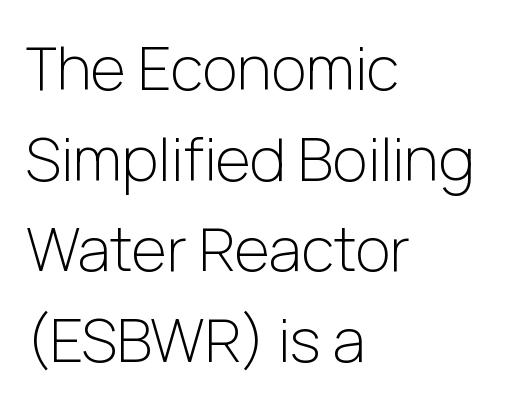
The image shows 60 px light sans-serif type, upright; set left-aligned, normal line spacing (1.51x), normal letter spacing, not underlined; low stroke contrast and a medium x-height.
